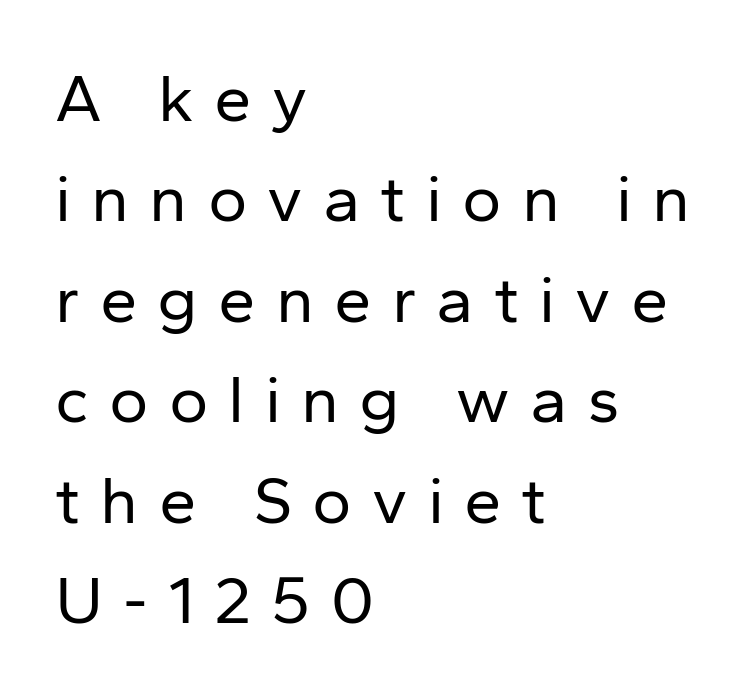
The image shows 67 px regular-weight sans-serif type, upright; set left-aligned, normal line spacing (1.5x), unusually wide letter spacing (+0.3 em), not underlined; low stroke contrast and a medium x-height.
